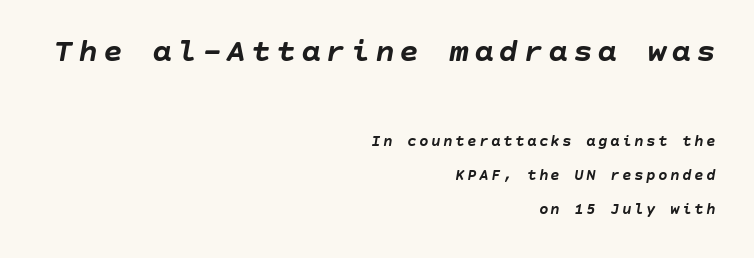
{"italic": "yes", "lean": "right", "slant_degrees": 10, "bold": "yes", "weight": "semibold", "width": "normal", "stroke_contrast": "low", "x_height": "large", "underline": "no", "align": "right", "line_spacing": "loose", "line_spacing_ratio": 2.11, "larger_block": "first", "size_ratio": 2.06, "glyph_px": 33}
